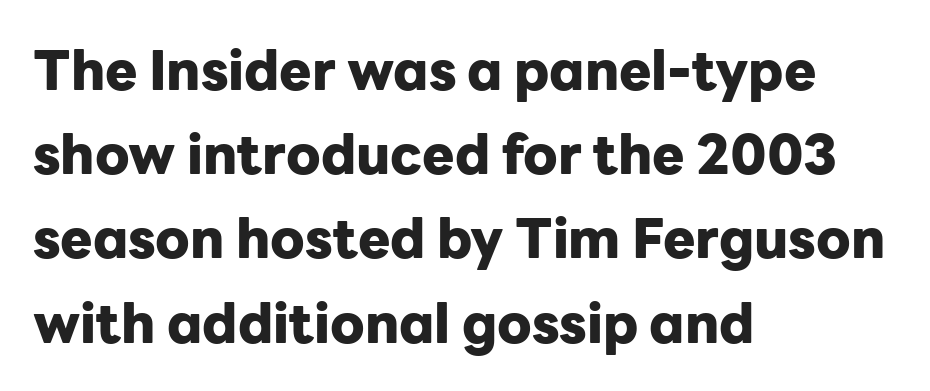
Here the designer chose a conventional face with non-uniform glyph widths. In terms of weight, the rendering is a true, heavy bold. Characters remain perfectly vertical along every line. These lines stack with their left ends in a neat column. These lines are composed in type without serifs.
